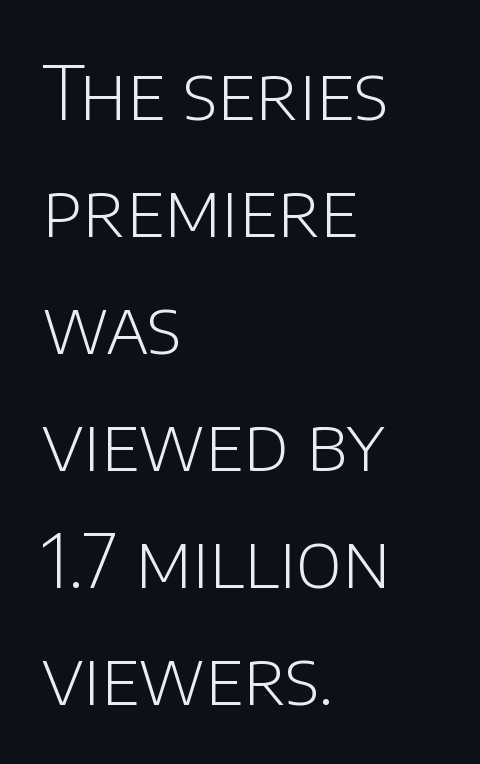
The image shows 75 px light sans-serif type, upright; set left-aligned, normal line spacing (1.56x), normal letter spacing, not underlined; low stroke contrast and a large x-height.
